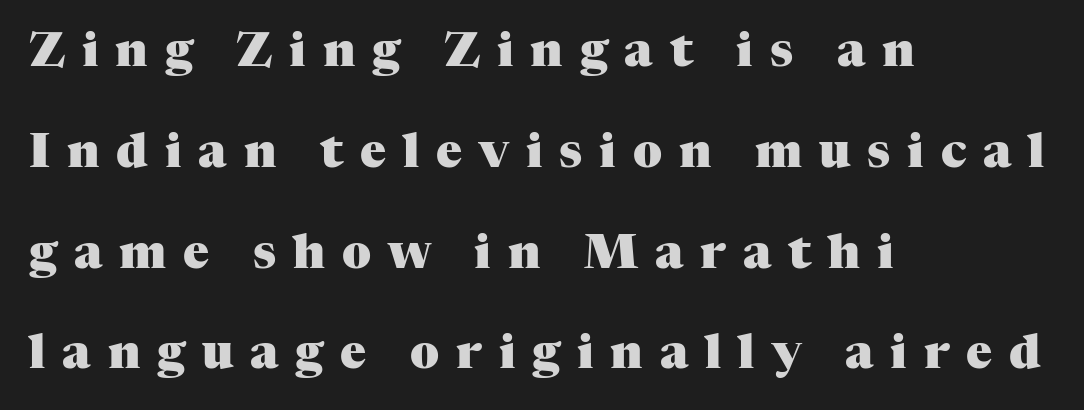
Q: Is the text bold? A: Yes.
Q: Is the text italic (slanted)? A: No, it is upright.
Q: Is the typeface a serif or a sans-serif typeface? A: Serif.
Q: Is the text underlined? A: No.
Q: How is the paragraph aligned? A: Left-aligned.
Q: Is the spacing between letters normal or unusually wide? A: Unusually wide.
Q: Is the spacing between lines tight, normal or loose? A: Loose.
Q: Width (condensed, normal, or wide)? A: Normal.
Q: Stroke contrast? A: Medium.
Q: x-height? A: Medium.
Q: Monospaced? A: No.
